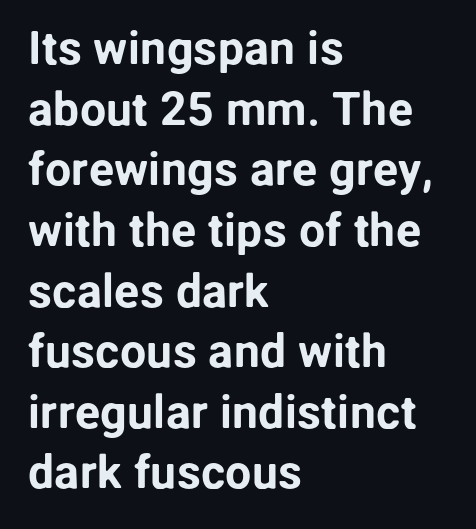
This is sans-serif lettering, the kind often seen on screens and signage. The passage is arranged the way most books set body copy — flush left. Italic? Not at all — the glyphs are vertical. Normally led — the rows are evenly, conventionally spaced. Words float on clear page, feet unadorned.
